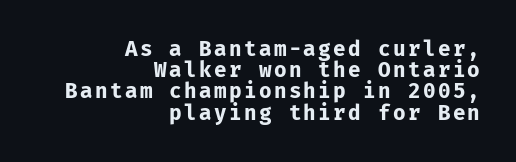
Q: Is the text bold? A: Yes.
Q: Is the text italic (slanted)? A: No, it is upright.
Q: Is the text underlined? A: No.
Q: How is the paragraph aligned? A: Right-aligned.
Q: Is the spacing between lines tight, normal or loose? A: Tight.
